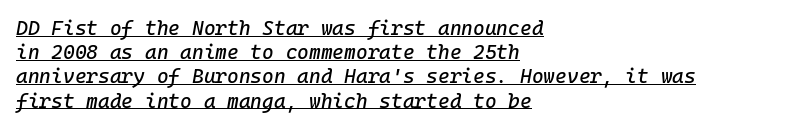
The image shows 20 px text type, italic (leaning right); set left-aligned, line spacing 1.21x, normal letter spacing, underlined.
